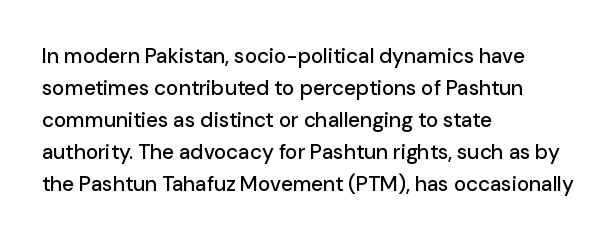
Spacing between characters is what you'd get straight out of the box. This sample is left-justified, so line endings fall wherever the words run out. Has an underline been added? It has not. Evenly set lines give the paragraph a standard silhouette. You can tell it's not italic because the verticals are truly vertical.
